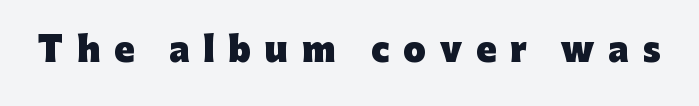
Q: Is the text bold? A: Yes.
Q: Is the text italic (slanted)? A: No, it is upright.
Q: Is the typeface a serif or a sans-serif typeface? A: Sans-serif.
Q: Is the text underlined? A: No.
Q: Is the spacing between letters normal or unusually wide? A: Unusually wide.
Q: Width (condensed, normal, or wide)? A: Normal.
Q: Stroke contrast? A: Low.
Q: x-height? A: Medium.
Q: Monospaced? A: No.
